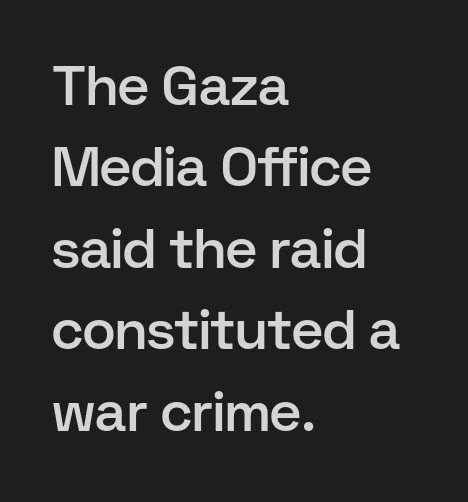
The image shows 55 px semibold sans-serif type, upright; set left-aligned, normal line spacing (1.48x), normal letter spacing, not underlined; low stroke contrast and a medium x-height.
